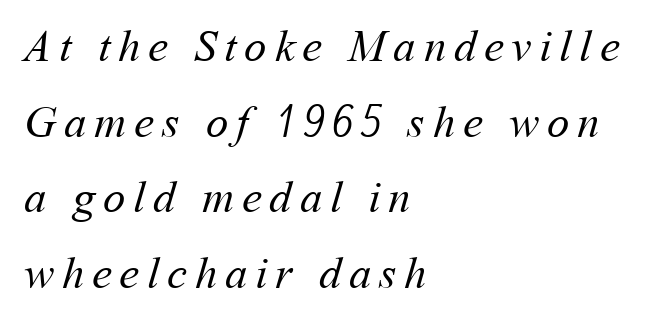
Q: Is the text bold? A: No.
Q: Is the text underlined? A: No.
Q: How is the paragraph aligned? A: Left-aligned.
Q: Is the spacing between lines tight, normal or loose? A: Normal.
Q: Width (condensed, normal, or wide)? A: Normal.
Q: Stroke contrast? A: Medium.
Q: x-height? A: Medium.
Q: Monospaced? A: No.
